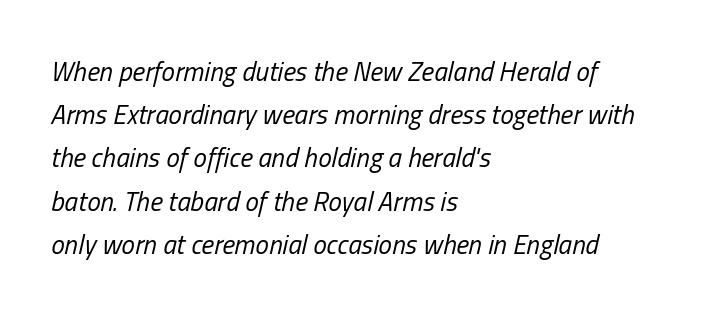
Q: Is the text bold? A: No.
Q: Is the text italic (slanted)? A: Yes, it leans right by about 13 degrees.
Q: Is the text underlined? A: No.
Q: How is the paragraph aligned? A: Left-aligned.
Q: Is the spacing between letters normal or unusually wide? A: Normal.
Q: Is the spacing between lines tight, normal or loose? A: Normal.
